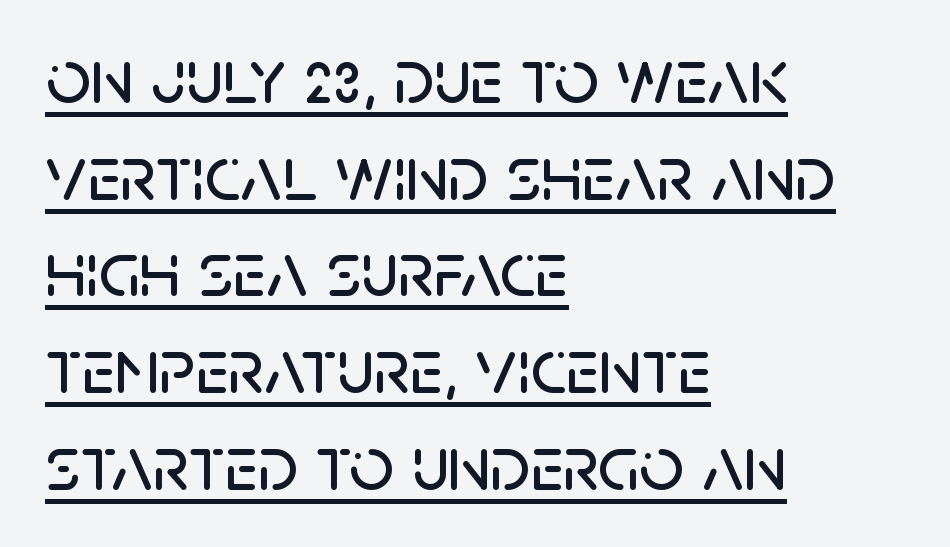
Nobody touched the tracking dial on this one. Horizontally, the lines are justified to the leading edge only. Check where the strokes stop: nothing finishes them off — pure sans. No italicization has been applied; the sample stays upright. Glance below the letters and you will spot a drawn line. Think of a printed novel: that variable character pitch is what you see here.
